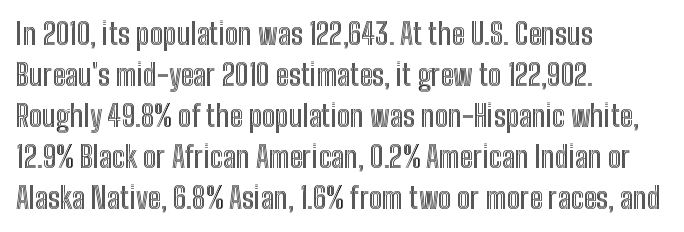
Q: Is the text italic (slanted)? A: No, it is upright.
Q: Is the text underlined? A: No.
Q: How is the paragraph aligned? A: Left-aligned.
Q: Is the spacing between letters normal or unusually wide? A: Normal.
Q: Is the spacing between lines tight, normal or loose? A: Normal.
Q: Width (condensed, normal, or wide)? A: Condensed.
Q: x-height? A: Medium.
Q: Monospaced? A: No.
